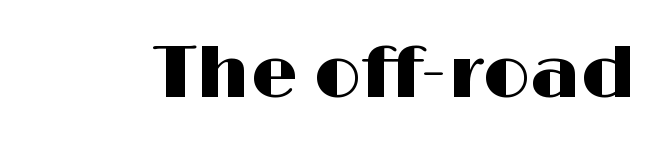
{"serif": "no", "italic": "no", "width": "wide", "stroke_contrast": "high", "x_height": "medium", "monospaced": "no", "underline": "no", "letter_spacing": "normal", "letter_spacing_em": 0.0, "glyph_px": 74}
